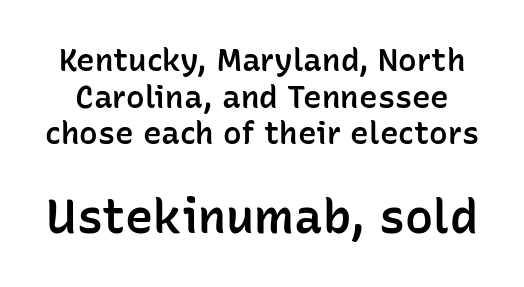
No feet cap the strokes, marking this as sans-serif type. Do the characters align in a grid? No, the font is proportional. Character size in the trailing block exceeds that of the leading block. Vertical strokes here are truly vertical. Students, this is semibold: more ink than regular, less than bold.
